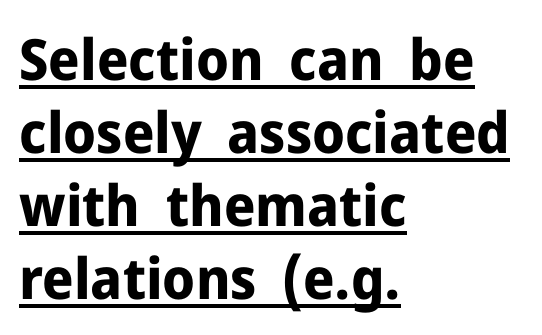
Horizontally, the lines are justified to the leading edge only. Grotesque or geometric, the face here clearly has no serifs. On the weight axis this lands at bold, roughly 700. This sample has the flowing, uneven cadence of proportional lettering.
